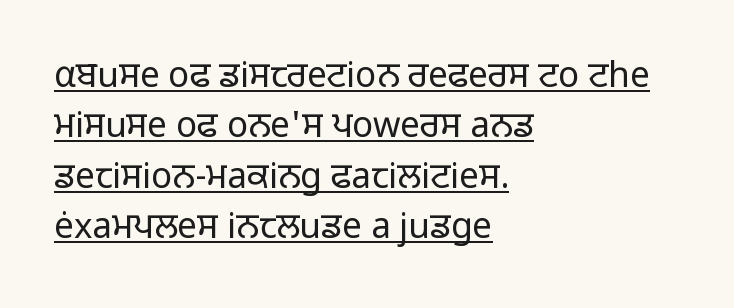
{"serif": "no", "italic": "no", "bold": "no", "weight": "regular", "width": "normal", "stroke_contrast": "low", "x_height": "medium", "monospaced": "no", "underline": "yes", "align": "left", "line_spacing": "normal", "line_spacing_ratio": 1.44, "letter_spacing": "normal", "letter_spacing_em": 0.0, "glyph_px": 35}
